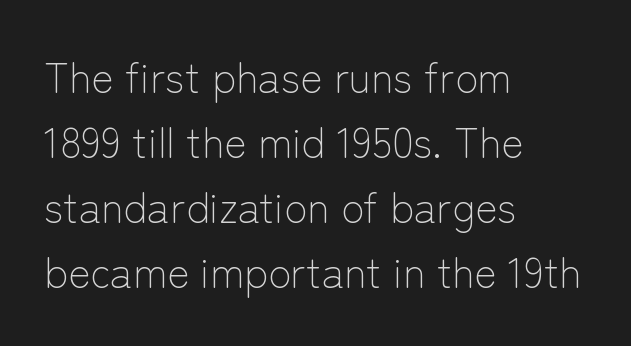
{"serif": "no", "italic": "no", "bold": "no", "weight": "light", "width": "normal", "stroke_contrast": "low", "x_height": "medium", "monospaced": "no", "underline": "no", "align": "left", "line_spacing": "normal", "line_spacing_ratio": 1.55, "letter_spacing": "normal", "letter_spacing_em": 0.0, "glyph_px": 42}
